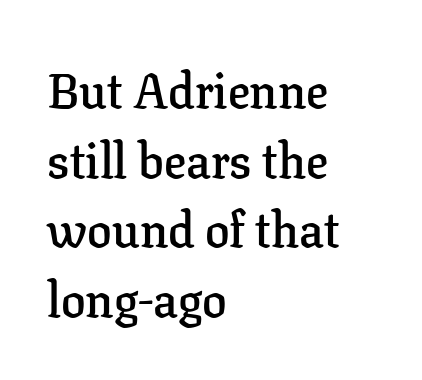
{"serif": "yes", "italic": "no", "bold": "semi", "weight": "semibold", "width": "normal", "stroke_contrast": "low", "x_height": "medium", "monospaced": "no", "underline": "no", "align": "left", "line_spacing": "normal", "line_spacing_ratio": 1.42, "letter_spacing": "normal", "letter_spacing_em": 0.0, "glyph_px": 49}
